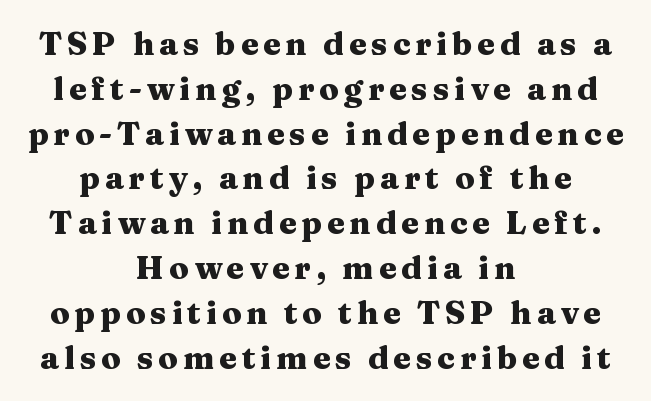
The image shows 32 px heavy, wide serif type, upright; set centered, normal line spacing (1.4x), not underlined; medium stroke contrast and a medium x-height.
